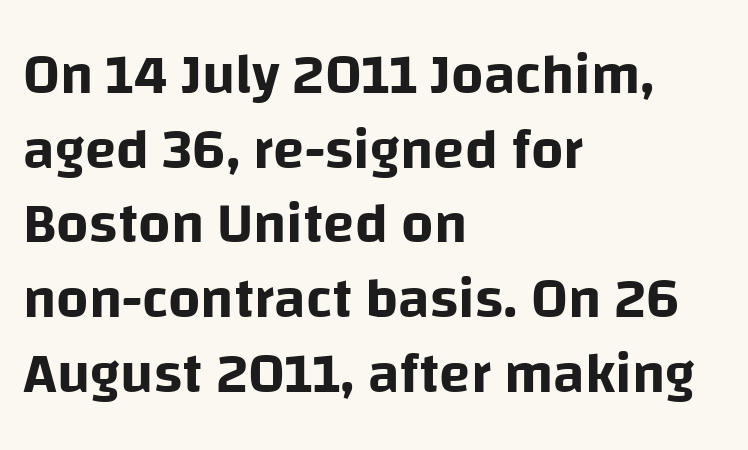
The image shows 57 px sans-serif type, upright; set left-aligned, normal line spacing (1.31x), normal letter spacing, not underlined; low stroke contrast and a large x-height.
